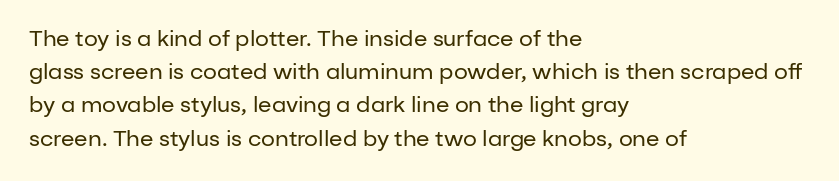
Q: Is the text bold? A: No.
Q: Is the text italic (slanted)? A: No, it is upright.
Q: Is the text underlined? A: No.
Q: How is the paragraph aligned? A: Left-aligned.
Q: Is the spacing between letters normal or unusually wide? A: Normal.
Q: Is the spacing between lines tight, normal or loose? A: Normal.
